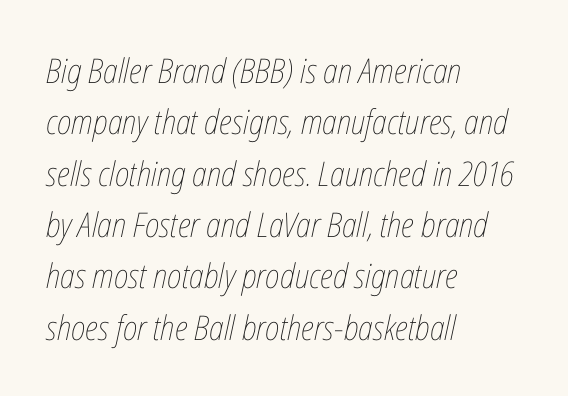
The foot of each line stays bare and open. Unbolded letterforms with no extra heft. A typesetter would call this proportional, since set widths differ per character. Tracking here is standard; glyphs follow each other at the usual distance. Successive baselines arrive at the customary interval.
